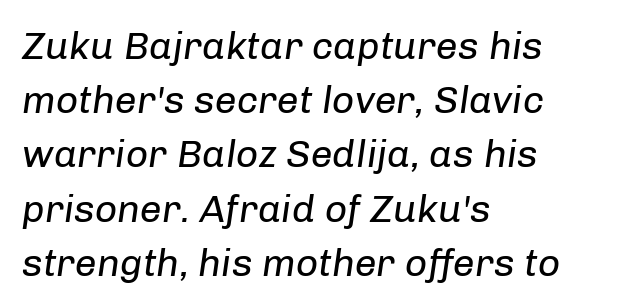
The image shows 39 px regular-weight type, italic (leaning right); set left-aligned, normal line spacing (1.39x), normal letter spacing, not underlined; low stroke contrast and a medium x-height.
